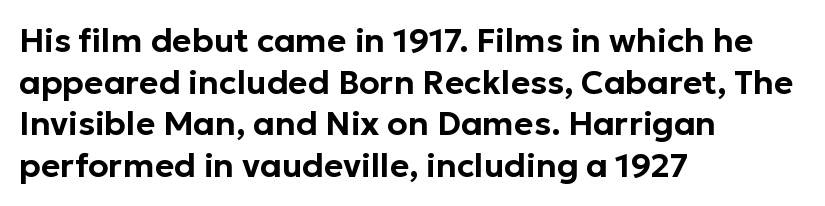
{"serif": "no", "italic": "no", "width": "normal", "stroke_contrast": "low", "x_height": "medium", "monospaced": "no", "underline": "no", "align": "left", "line_spacing": "normal", "line_spacing_ratio": 1.26, "letter_spacing": "normal", "letter_spacing_em": 0.0, "glyph_px": 33}
